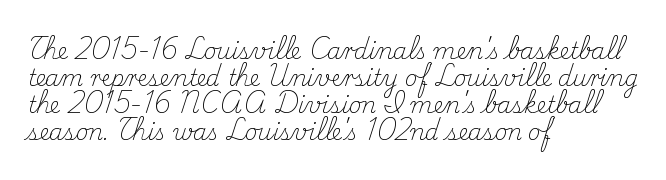
Q: Is the text bold? A: No.
Q: Is the text italic (slanted)? A: Yes.
Q: Is the text underlined? A: No.
Q: How is the paragraph aligned? A: Left-aligned.
Q: Is the spacing between letters normal or unusually wide? A: Normal.
